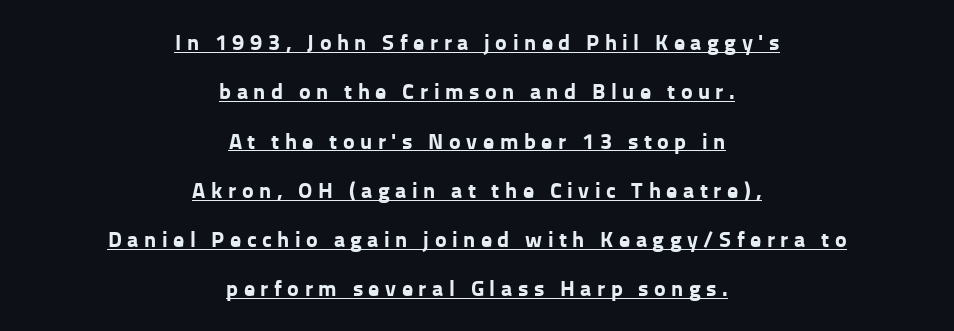
{"italic": "no", "bold": "yes", "underline": "yes", "align": "center", "line_spacing": "loose", "line_spacing_ratio": 2.24, "letter_spacing": "wide", "letter_spacing_em": 0.25, "glyph_px": 22}
